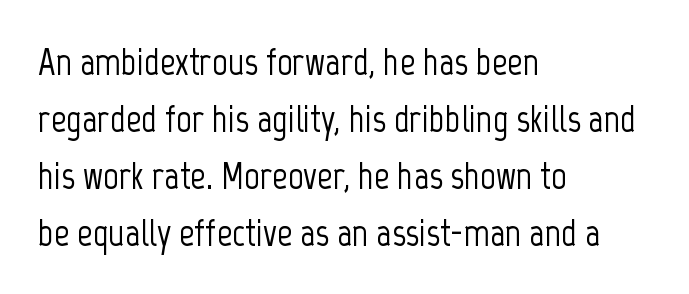
Q: Is the text italic (slanted)? A: No, it is upright.
Q: Is the typeface a serif or a sans-serif typeface? A: Sans-serif.
Q: Is the text underlined? A: No.
Q: How is the paragraph aligned? A: Left-aligned.
Q: Is the spacing between letters normal or unusually wide? A: Normal.
Q: Is the spacing between lines tight, normal or loose? A: Normal.
Q: Width (condensed, normal, or wide)? A: Condensed.
Q: Stroke contrast? A: Low.
Q: x-height? A: Medium.
Q: Monospaced? A: No.
